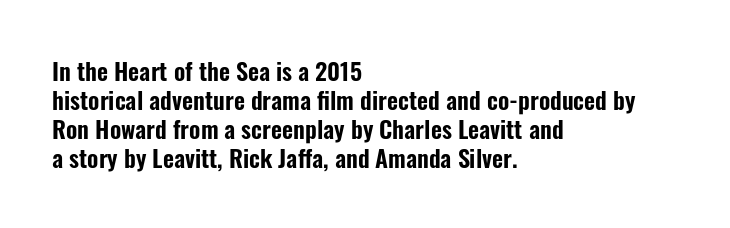
The area under the type is left untouched. Is the block centered? No — it sits flush against the left margin. Default kerning and tracking; the words read as compact shapes. Is there any slant? The stems are plumb.
